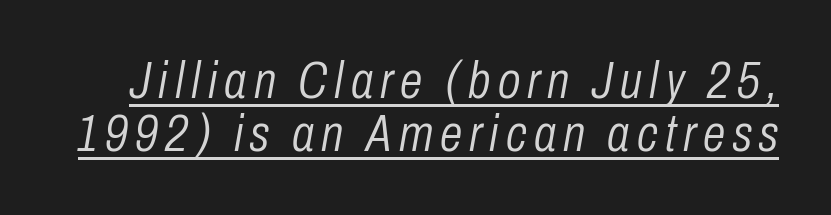
Q: Is the text bold? A: No.
Q: Is the text italic (slanted)? A: Yes, it leans right by about 10 degrees.
Q: Is the text underlined? A: Yes.
Q: Is the spacing between lines tight, normal or loose? A: Tight.
Q: Width (condensed, normal, or wide)? A: Condensed.
Q: Stroke contrast? A: Low.
Q: x-height? A: Medium.
Q: Monospaced? A: No.
